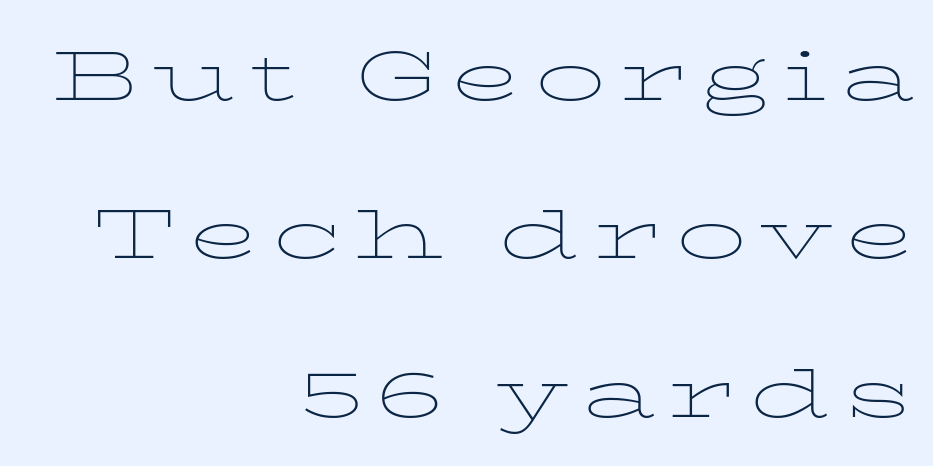
Do the characters align in a grid? No, the font is proportional. Nobody drew a line under any word here. Is there much room between lines? Yes — plenty of vertical air separates them. These glyphs show unthickened strokes, regular width or finer. The type family on display is of the serif kind.
